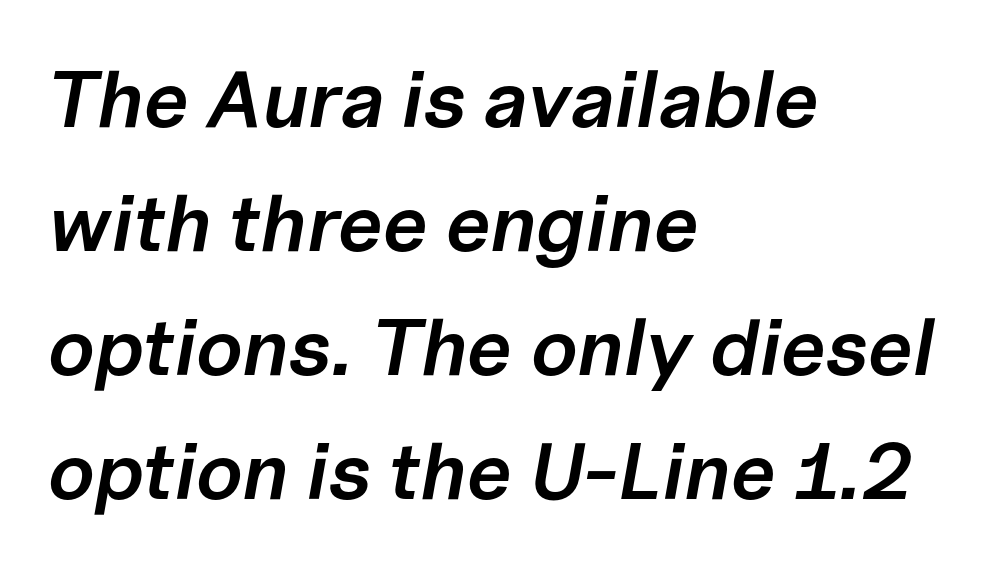
Here the glyphs are tracked normally, forming tight word shapes. Nobody drew a line under any word here. The vertical gap from one line to the next is medium. The glyphs have the mass of a demibold cut, below bold. Every character sits at an angle, as italics do. These lines are rendered in a variable-pitch font.
